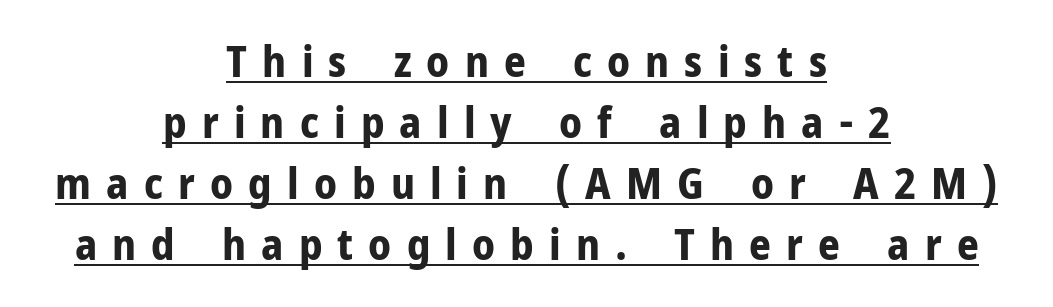
Typeset on center — no edge is straight. Notice how thick the strokes are: this is what a full bold looks like. The rendering uses a moderate line-height, typical for paragraphs. Like a heading marked for emphasis, these lines bear an underscore.
